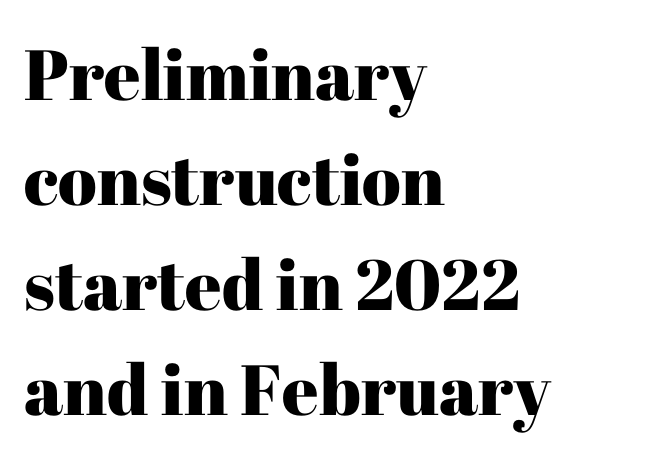
The image shows 71 px serif type, upright; set left-aligned, normal line spacing (1.48x), normal letter spacing, not underlined; high stroke contrast and a medium x-height.
